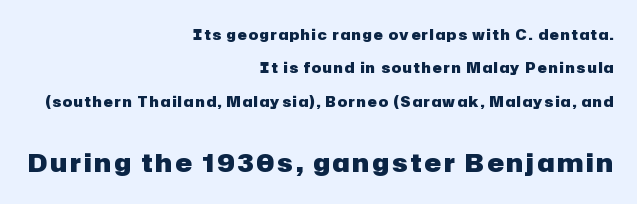
{"italic": "no", "bold": "yes", "underline": "no", "align": "right", "line_spacing": "loose", "line_spacing_ratio": 2.38, "larger_block": "second", "size_ratio": 1.79, "glyph_px": 25}
